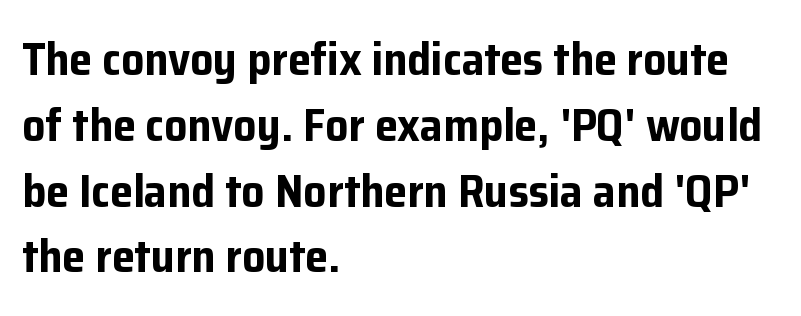
Q: Is the text bold? A: Yes.
Q: Is the text italic (slanted)? A: No, it is upright.
Q: Is the typeface a serif or a sans-serif typeface? A: Sans-serif.
Q: Is the text underlined? A: No.
Q: How is the paragraph aligned? A: Left-aligned.
Q: Is the spacing between letters normal or unusually wide? A: Normal.
Q: Is the spacing between lines tight, normal or loose? A: Normal.
Q: Width (condensed, normal, or wide)? A: Normal.
Q: Stroke contrast? A: Low.
Q: x-height? A: Medium.
Q: Monospaced? A: No.
